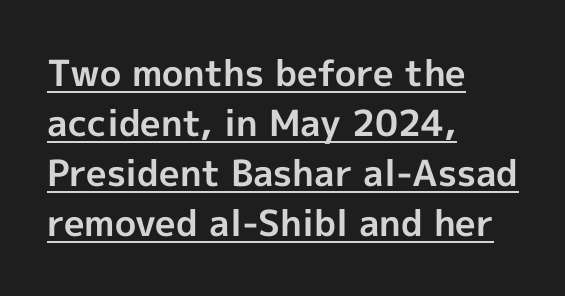
Q: Is the text bold? A: Yes.
Q: Is the text italic (slanted)? A: No, it is upright.
Q: Is the typeface a serif or a sans-serif typeface? A: Sans-serif.
Q: Is the text underlined? A: Yes.
Q: How is the paragraph aligned? A: Left-aligned.
Q: Is the spacing between letters normal or unusually wide? A: Normal.
Q: Is the spacing between lines tight, normal or loose? A: Normal.
Q: Width (condensed, normal, or wide)? A: Normal.
Q: x-height? A: Medium.
Q: Monospaced? A: No.
